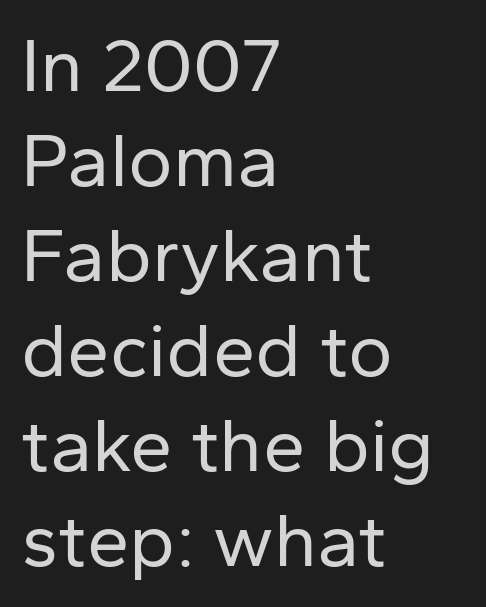
The text was rendered using a sans face with plain stroke endings. The text block is weighted toward the left margin, trailing off unevenly rightward. Note the varied advance widths — an 'i' is clearly narrower than an 'm'. You could call the tracking neutral — neither tight nor loose.
